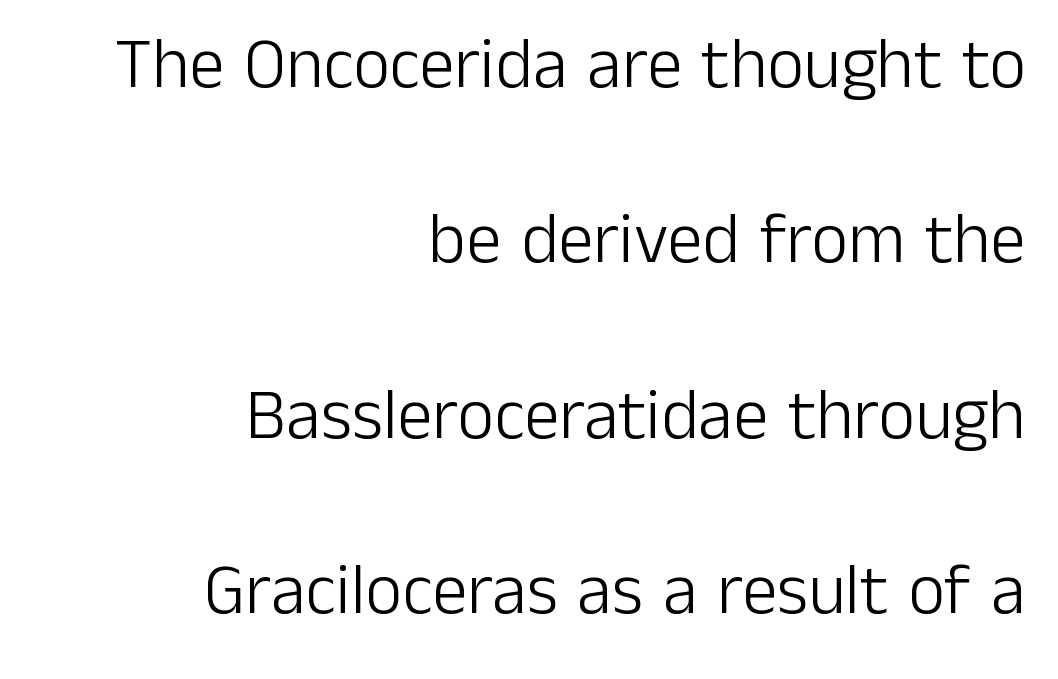
The image shows 71 px light sans-serif type, upright; set right-aligned, loose line spacing (2.47x), normal letter spacing, not underlined; low stroke contrast and a medium x-height.
